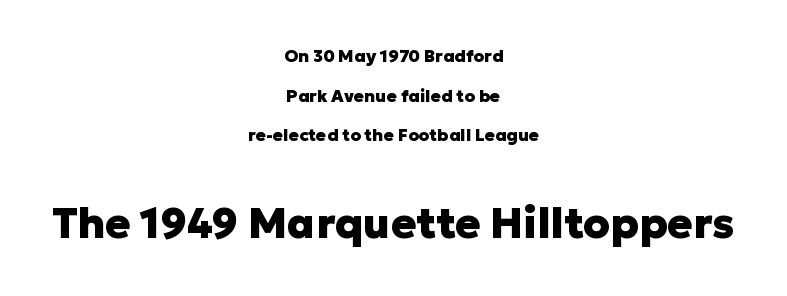
Q: Is the text bold? A: Yes.
Q: Is the text italic (slanted)? A: No, it is upright.
Q: Is the typeface a serif or a sans-serif typeface? A: Sans-serif.
Q: Is the text underlined? A: No.
Q: How is the paragraph aligned? A: Centered.
Q: Is the spacing between letters normal or unusually wide? A: Normal.
Q: Is the spacing between lines tight, normal or loose? A: Loose.
Q: Which block of text is set in a larger size, the first (top) or the second (bottom)? A: The second (bottom) one.
Q: Width (condensed, normal, or wide)? A: Normal.
Q: Stroke contrast? A: Low.
Q: x-height? A: Medium.
Q: Monospaced? A: No.
